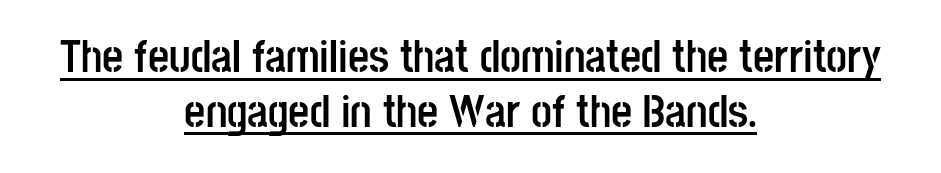
Caption: lettering with a line underneath. A student would call this center alignment; a typographer would say set centered. Proportional: the letters do not fall into vertical columns. This sample uses an upright cut, with every glyph sitting square on the baseline. Strokes here are thick enough to call this a true bold.
